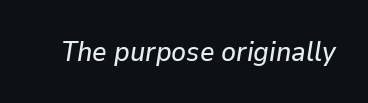
The image shows 28 px text type, italic (leaning right); set normal letter spacing, not underlined; low stroke contrast and a medium x-height.
